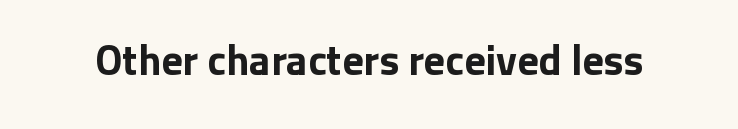
{"serif": "no", "italic": "no", "bold": "yes", "weight": "bold", "width": "normal", "stroke_contrast": "low", "x_height": "medium", "monospaced": "no", "underline": "no", "letter_spacing": "normal", "letter_spacing_em": 0.0, "glyph_px": 42}
